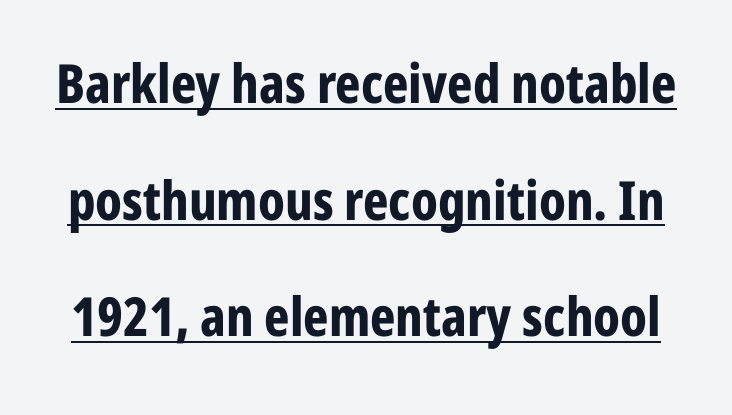
{"serif": "no", "italic": "no", "bold": "yes", "weight": "bold", "width": "condensed", "stroke_contrast": "low", "x_height": "medium", "monospaced": "no", "underline": "yes", "line_spacing": "loose", "line_spacing_ratio": 2.16, "letter_spacing": "normal", "letter_spacing_em": 0.0, "glyph_px": 54}
